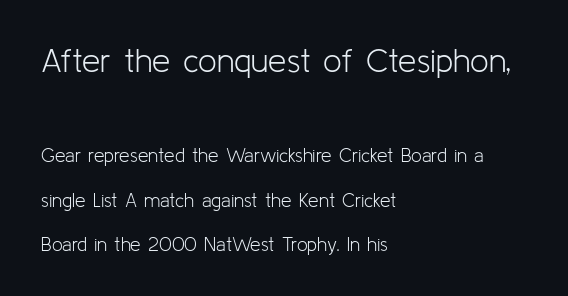
Stems here are at most as thick as an everyday book face. In this sample the first text group is rendered at the bigger scale. If you measured baseline to baseline, you'd find a long distance. Nope, not italic — everything's standing straight. Plain, unruled lines of type.
